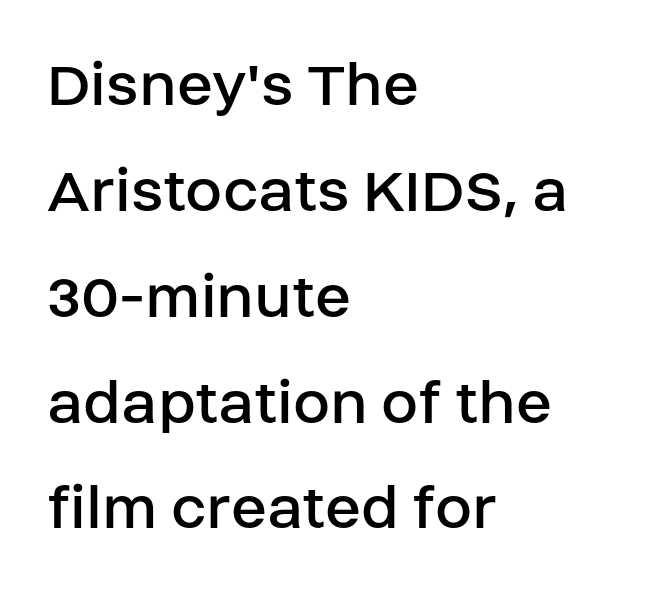
The image shows 67 px regular-weight sans-serif type, upright; set left-aligned, normal line spacing (1.58x), normal letter spacing, not underlined; low stroke contrast and a large x-height.
